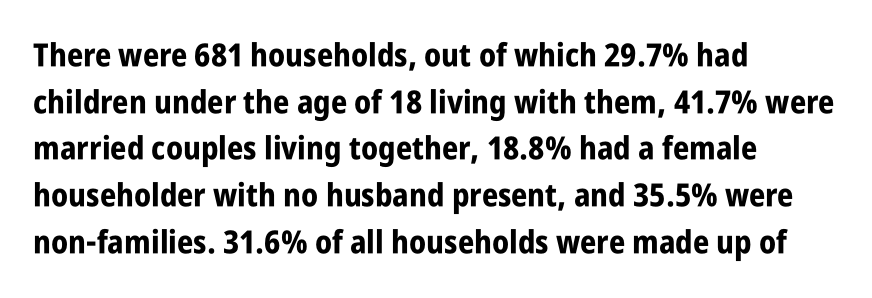
Check where the strokes stop: nothing finishes them off — pure sans. Plain, unruled lines of type. How are the letters spaced? Ordinarily, with no added tracking. The passage is arranged the way most books set body copy — flush left. This is heavy type, rendered in bold. This is roman type, the default non-slanted kind.
